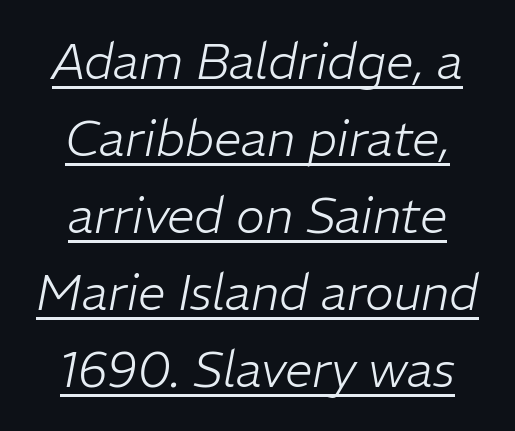
{"italic": "yes", "lean": "right", "slant_degrees": 11, "bold": "no", "weight": "light", "width": "normal", "stroke_contrast": "low", "x_height": "medium", "monospaced": "no", "underline": "yes", "align": "center", "line_spacing": "normal", "line_spacing_ratio": 1.57, "letter_spacing": "normal", "letter_spacing_em": 0.0, "glyph_px": 49}
